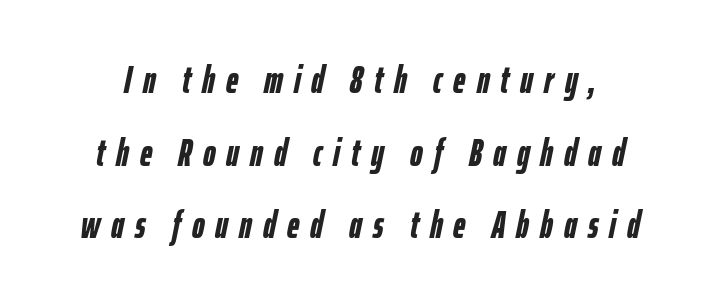
Honestly, the letter spacing is so wide it's the main thing you notice. Summary of vertical rhythm: relaxed, with wide interline spacing. Strong, thick strokes mark this as bold type. Varying glyph widths throughout — classic text-font behaviour.
